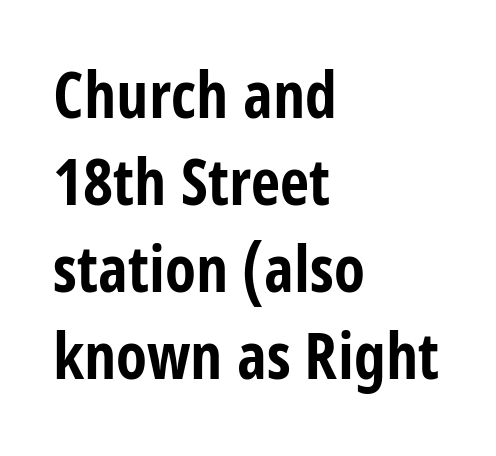
Q: Is the text bold? A: Yes.
Q: Is the text italic (slanted)? A: No, it is upright.
Q: Is the typeface a serif or a sans-serif typeface? A: Sans-serif.
Q: Is the text underlined? A: No.
Q: How is the paragraph aligned? A: Left-aligned.
Q: Is the spacing between letters normal or unusually wide? A: Normal.
Q: Is the spacing between lines tight, normal or loose? A: Normal.
Q: Width (condensed, normal, or wide)? A: Condensed.
Q: Stroke contrast? A: Low.
Q: x-height? A: Large.
Q: Monospaced? A: No.
